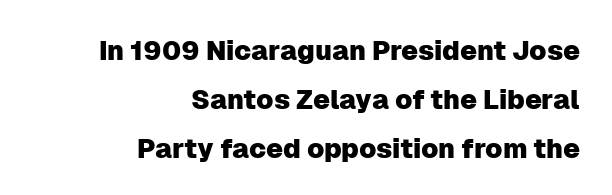
Rendered with straight, roman letterforms. Where is the straight margin? On the right. Nobody touched the tracking dial on this one. The space beneath each line is pristine and unruled.
